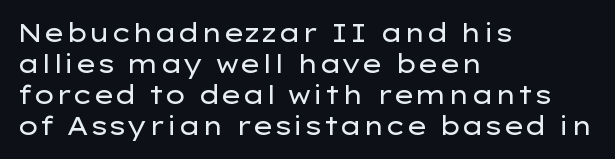
{"italic": "no", "bold": "no", "underline": "no", "align": "left", "line_spacing_ratio": 1.24, "letter_spacing": "normal", "letter_spacing_em": 0.0, "glyph_px": 25}
